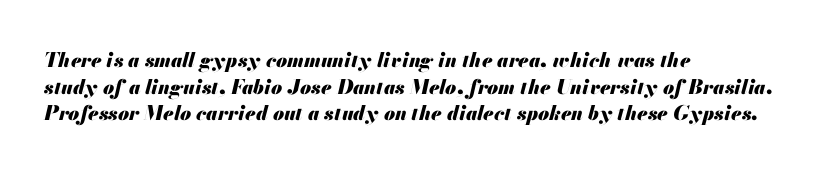
{"italic": "yes", "lean": "right", "slant_degrees": 13, "bold": "yes", "underline": "no", "align": "left", "line_spacing": "normal", "line_spacing_ratio": 1.33, "letter_spacing": "normal", "letter_spacing_em": 0.0, "glyph_px": 20}
